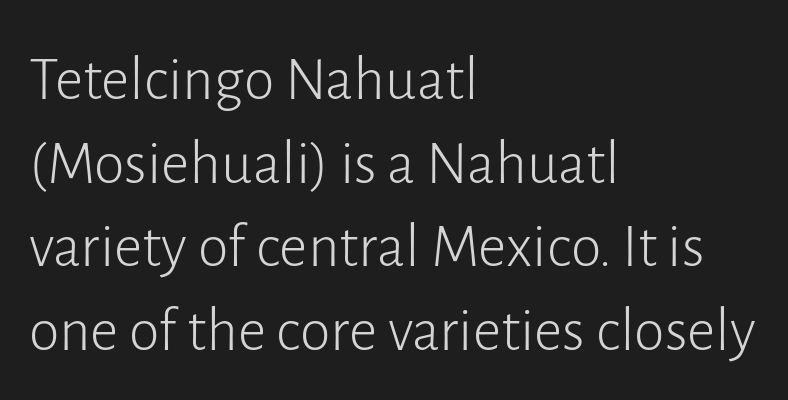
Q: Is the text bold? A: No.
Q: Is the text italic (slanted)? A: No, it is upright.
Q: Is the typeface a serif or a sans-serif typeface? A: Sans-serif.
Q: Is the text underlined? A: No.
Q: How is the paragraph aligned? A: Left-aligned.
Q: Is the spacing between letters normal or unusually wide? A: Normal.
Q: Is the spacing between lines tight, normal or loose? A: Normal.
Q: Width (condensed, normal, or wide)? A: Normal.
Q: Stroke contrast? A: Low.
Q: x-height? A: Medium.
Q: Monospaced? A: No.
